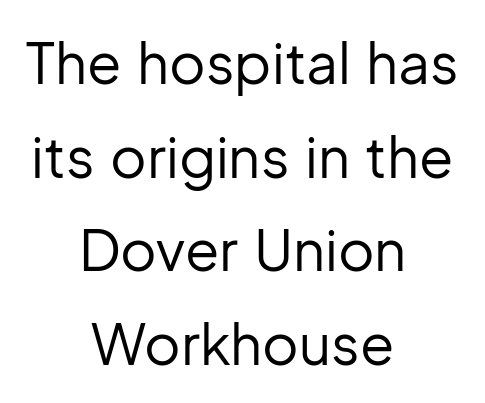
{"serif": "no", "italic": "no", "bold": "no", "weight": "regular", "width": "normal", "stroke_contrast": "low", "x_height": "medium", "monospaced": "no", "underline": "no", "align": "center", "line_spacing": "normal", "line_spacing_ratio": 1.67, "letter_spacing": "normal", "letter_spacing_em": 0.0, "glyph_px": 56}
